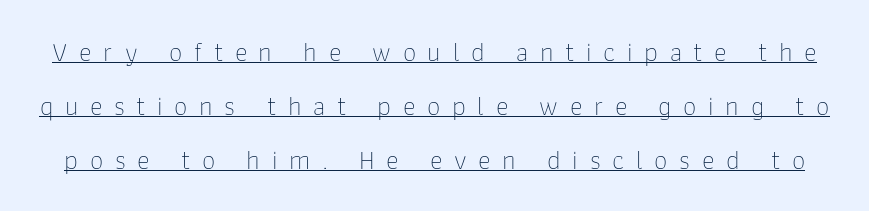
{"italic": "no", "bold": "no", "underline": "yes", "line_spacing": "loose", "line_spacing_ratio": 2.0, "letter_spacing": "wide", "letter_spacing_em": 0.43, "glyph_px": 27}
